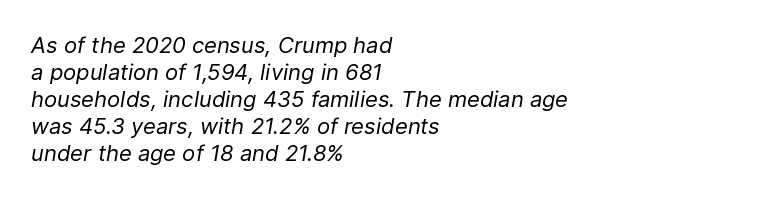
The image shows 22 px text type, italic (leaning right); set left-aligned, line spacing 1.23x, normal letter spacing, not underlined.
